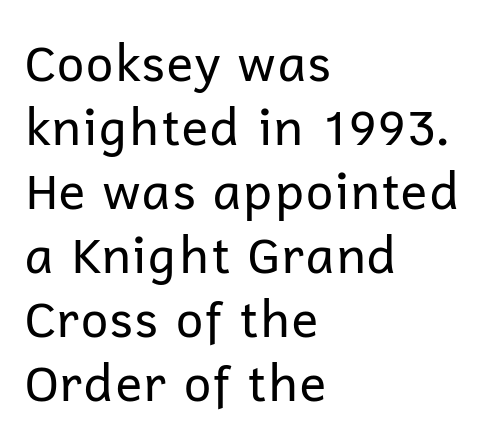
The image shows 50 px regular-weight sans-serif type, upright; set left-aligned, normal line spacing (1.28x), normal letter spacing, not underlined; low stroke contrast and a medium x-height.
